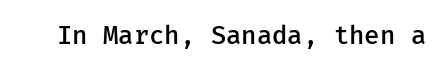
The letters stand upright; this is a roman face. Words appear dense and cohesive because spacing is normal. What weight is shown? A semibold, between regular and bold. The passage shown is not underscored anywhere.
